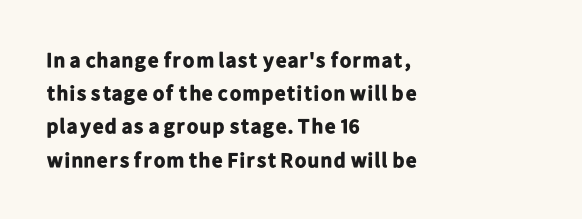
{"italic": "no", "bold": "yes", "underline": "no", "align": "left", "line_spacing": "normal", "line_spacing_ratio": 1.58, "letter_spacing": "normal", "letter_spacing_em": 0.0, "glyph_px": 21}
